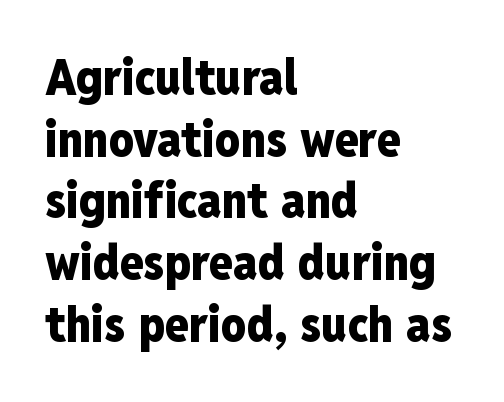
The image shows 49 px heavy, condensed sans-serif type, upright; set left-aligned, normal line spacing (1.26x), normal letter spacing, not underlined; low stroke contrast and a medium x-height.
